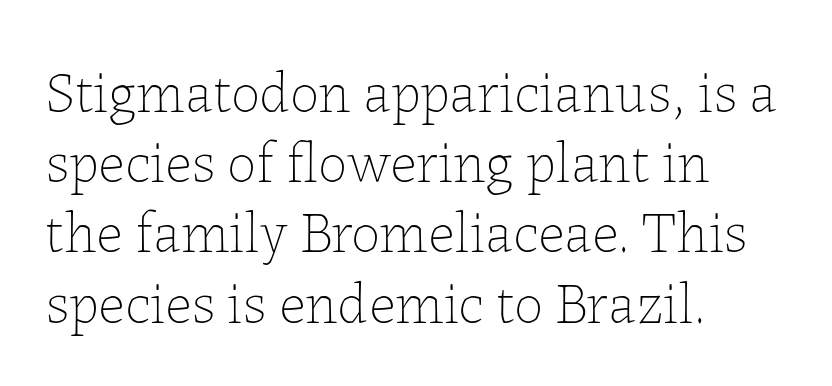
{"italic": "no", "bold": "no", "weight": "thin", "width": "normal", "stroke_contrast": "low", "x_height": "medium", "monospaced": "no", "underline": "no", "align": "left", "line_spacing_ratio": 1.21, "letter_spacing": "normal", "letter_spacing_em": 0.0, "glyph_px": 58}
